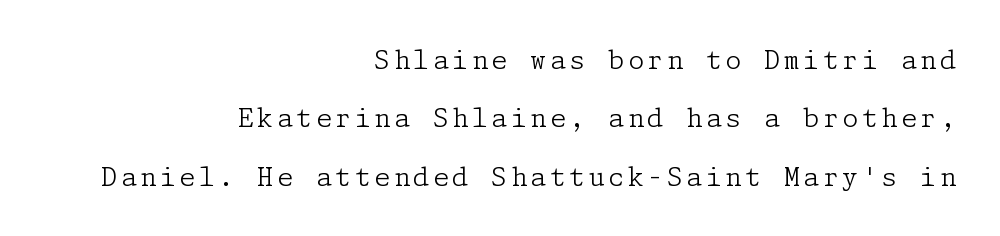
Q: Is the text bold? A: No.
Q: Is the text italic (slanted)? A: No, it is upright.
Q: Is the text underlined? A: No.
Q: How is the paragraph aligned? A: Right-aligned.
Q: Is the spacing between lines tight, normal or loose? A: Loose.
